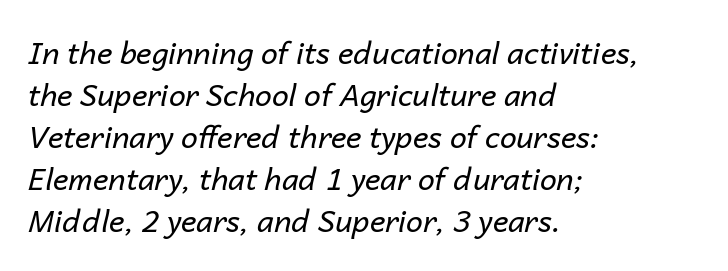
Q: Is the text bold? A: No.
Q: Is the text italic (slanted)? A: Yes, it leans right by about 14 degrees.
Q: Is the text underlined? A: No.
Q: How is the paragraph aligned? A: Left-aligned.
Q: Is the spacing between letters normal or unusually wide? A: Normal.
Q: Is the spacing between lines tight, normal or loose? A: Normal.
Q: Width (condensed, normal, or wide)? A: Normal.
Q: Stroke contrast? A: Low.
Q: x-height? A: Medium.
Q: Monospaced? A: No.
